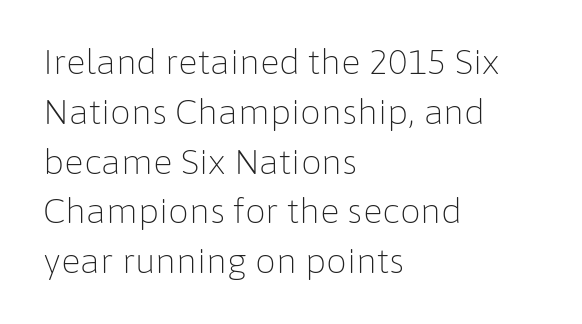
{"serif": "no", "italic": "no", "bold": "no", "weight": "light", "width": "normal", "stroke_contrast": "low", "x_height": "medium", "monospaced": "no", "underline": "no", "align": "left", "line_spacing": "normal", "line_spacing_ratio": 1.51, "letter_spacing": "normal", "letter_spacing_em": 0.0, "glyph_px": 33}
